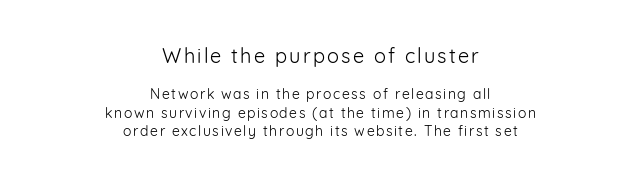
The image shows 20 px text type, upright; set centered, normal line spacing (1.32x), not underlined; the first (top) block is 1.43x larger.
